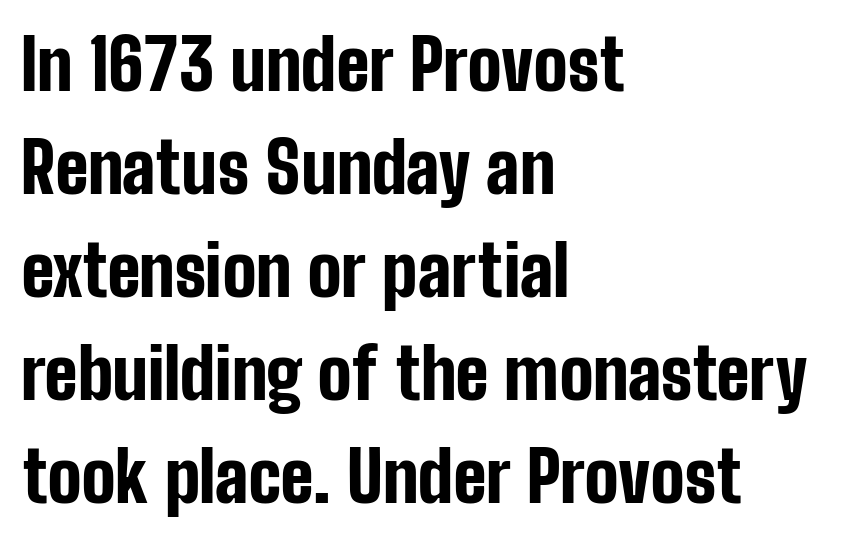
{"serif": "no", "italic": "no", "bold": "yes", "weight": "bold", "width": "condensed", "stroke_contrast": "low", "x_height": "medium", "monospaced": "no", "underline": "no", "align": "left", "line_spacing": "normal", "line_spacing_ratio": 1.45, "letter_spacing": "normal", "letter_spacing_em": 0.0, "glyph_px": 71}
